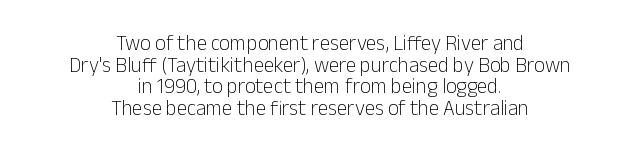
{"italic": "no", "bold": "no", "underline": "no", "align": "center", "line_spacing": "tight", "line_spacing_ratio": 1.03, "letter_spacing": "normal", "letter_spacing_em": 0.0, "glyph_px": 21}
